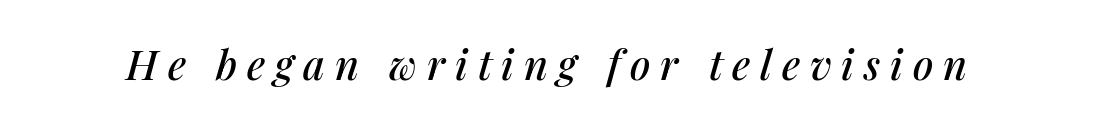
{"italic": "yes", "lean": "right", "slant_degrees": 14, "width": "normal", "stroke_contrast": "medium", "x_height": "medium", "monospaced": "no", "underline": "no", "letter_spacing": "wide", "letter_spacing_em": 0.24, "glyph_px": 41}
